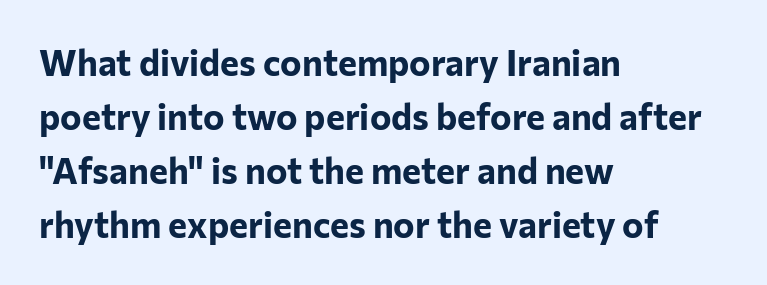
The image shows 36 px bold sans-serif type, upright; set left-aligned, normal line spacing (1.5x), normal letter spacing, not underlined; low stroke contrast and a medium x-height.
